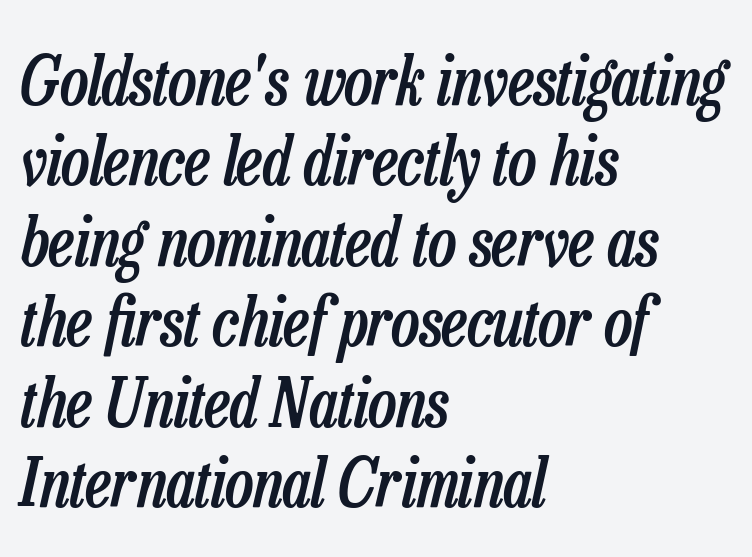
The letters advance in unequal steps, a hallmark of proportional type. The paragraph has a hard left edge and a soft right edge. Looking at the ascenders, they clearly lean. Is the letter spacing exaggerated? No — it looks like the ordinary default.
